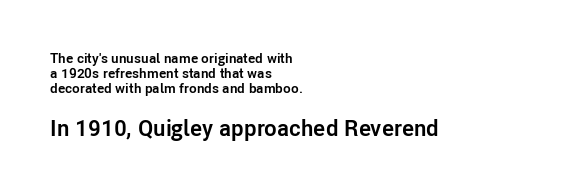
The image shows 23 px bold type, upright; set left-aligned, tight line spacing (1.08x), normal letter spacing, not underlined; the second (bottom) block is 1.64x larger.
